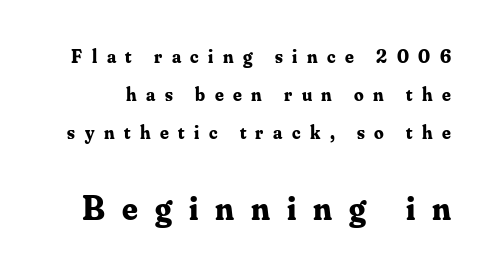
Q: Is the text bold? A: Yes.
Q: Is the text italic (slanted)? A: No, it is upright.
Q: Is the typeface a serif or a sans-serif typeface? A: Serif.
Q: Is the text underlined? A: No.
Q: Is the spacing between letters normal or unusually wide? A: Unusually wide.
Q: Is the spacing between lines tight, normal or loose? A: Loose.
Q: Which block of text is set in a larger size, the first (top) or the second (bottom)? A: The second (bottom) one.
Q: Width (condensed, normal, or wide)? A: Normal.
Q: Stroke contrast? A: Medium.
Q: x-height? A: Small.
Q: Monospaced? A: No.
